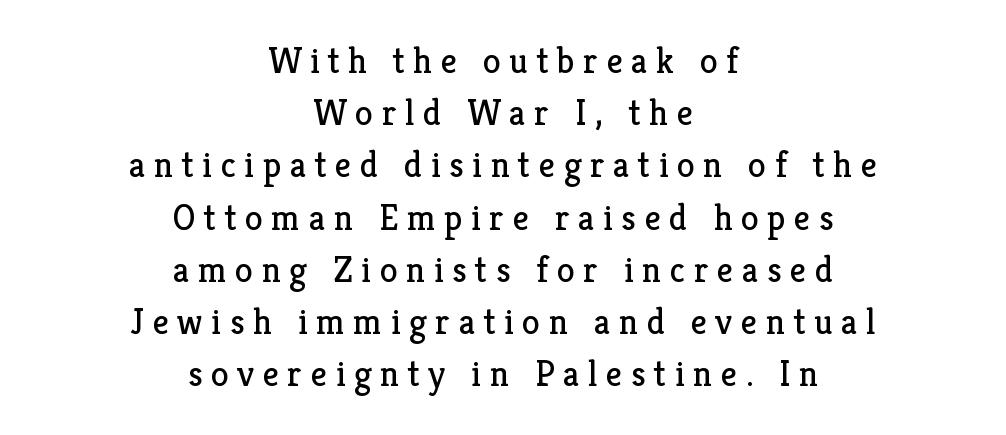
{"serif": "yes", "italic": "no", "bold": "no", "weight": "regular", "width": "normal", "stroke_contrast": "low", "x_height": "medium", "monospaced": "no", "underline": "no", "align": "center", "line_spacing": "normal", "line_spacing_ratio": 1.45, "letter_spacing": "wide", "letter_spacing_em": 0.24, "glyph_px": 36}
